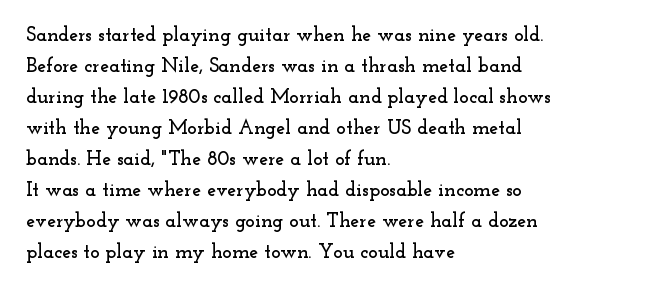
{"italic": "no", "underline": "no", "align": "left", "line_spacing": "normal", "line_spacing_ratio": 1.55, "letter_spacing": "normal", "letter_spacing_em": 0.0, "glyph_px": 20}
